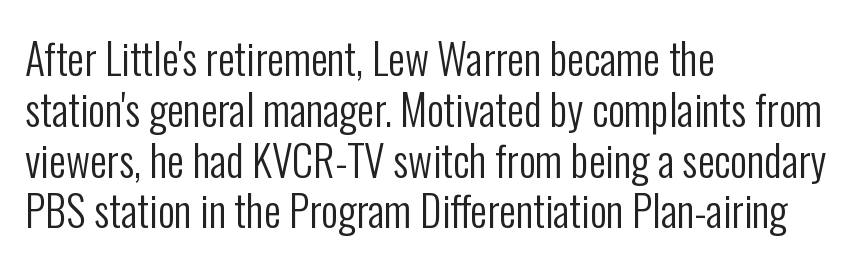
{"serif": "no", "italic": "no", "bold": "no", "weight": "regular", "width": "condensed", "stroke_contrast": "low", "x_height": "medium", "monospaced": "no", "underline": "no", "align": "left", "line_spacing_ratio": 1.21, "letter_spacing": "normal", "letter_spacing_em": 0.0, "glyph_px": 42}
